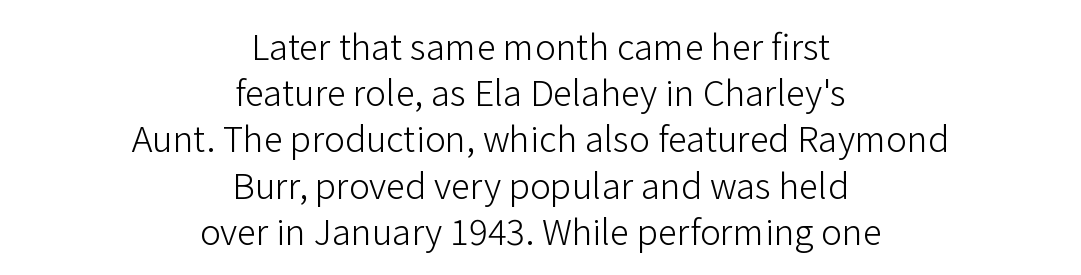
The image shows 35 px light sans-serif type, upright; set centered, normal line spacing (1.32x), normal letter spacing, not underlined; low stroke contrast and a medium x-height.
